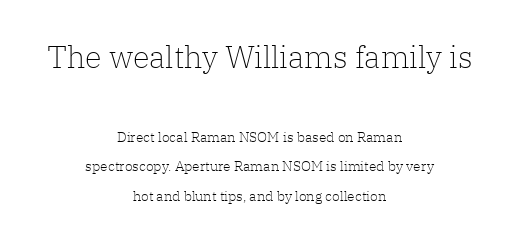
Q: Is the text bold? A: No.
Q: Is the text italic (slanted)? A: No, it is upright.
Q: Is the typeface a serif or a sans-serif typeface? A: Serif.
Q: Is the text underlined? A: No.
Q: How is the paragraph aligned? A: Centered.
Q: Is the spacing between letters normal or unusually wide? A: Normal.
Q: Is the spacing between lines tight, normal or loose? A: Loose.
Q: Which block of text is set in a larger size, the first (top) or the second (bottom)? A: The first (top) one.
Q: Width (condensed, normal, or wide)? A: Normal.
Q: Stroke contrast? A: Low.
Q: x-height? A: Medium.
Q: Monospaced? A: No.
